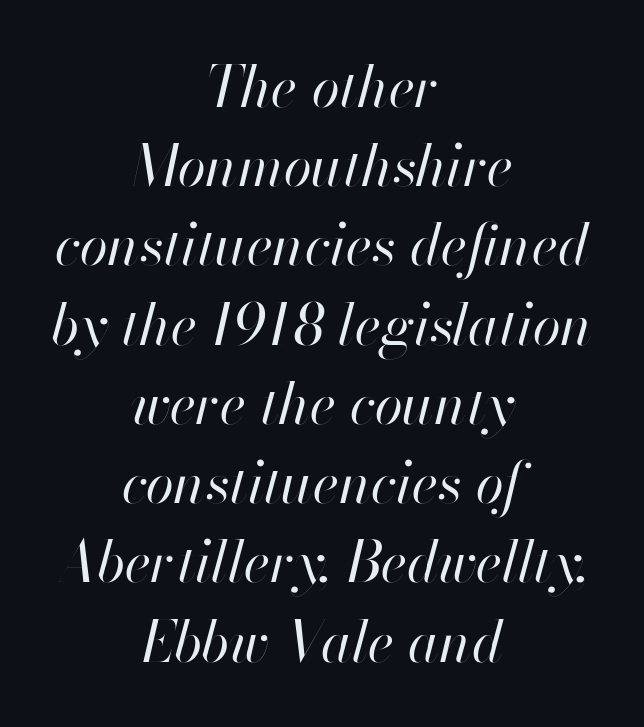
The image shows 57 px regular-weight type, italic (leaning right); set centered, normal line spacing (1.39x), normal letter spacing, not underlined; high stroke contrast and a small x-height.
